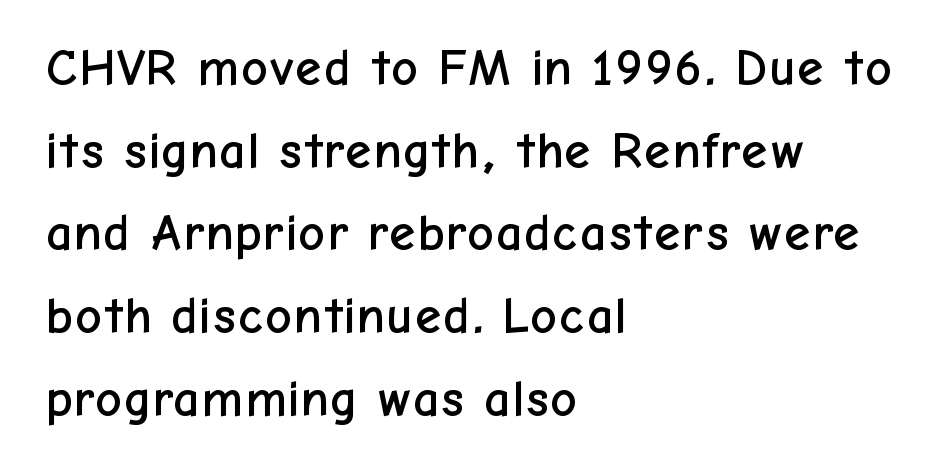
No feet cap the strokes, marking this as sans-serif type. Beneath every word, the page is bare. One-word summary of the alignment: left. Short note: letters normally spaced. How would I describe the line gaps? Plain and ordinary.
